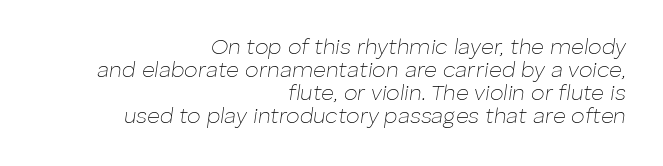
Q: Is the text bold? A: No.
Q: Is the text italic (slanted)? A: Yes, it leans right by about 8 degrees.
Q: Is the text underlined? A: No.
Q: How is the paragraph aligned? A: Right-aligned.
Q: Is the spacing between letters normal or unusually wide? A: Normal.
Q: Is the spacing between lines tight, normal or loose? A: Tight.
